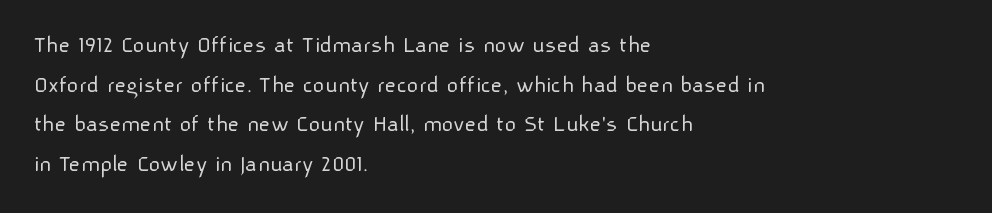
No italicization has been applied; the sample stays upright. Which margin do the lines hug? The left one — the right edge is uneven. Interline gaps are of average width in this sample. Descender tails drop into unmarked territory.
